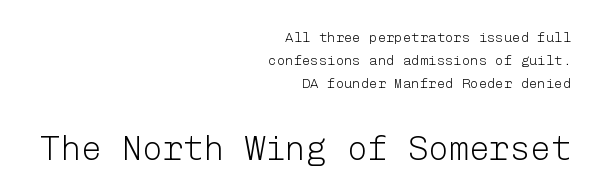
Q: Is the text bold? A: No.
Q: Is the text italic (slanted)? A: No, it is upright.
Q: Is the typeface a serif or a sans-serif typeface? A: Sans-serif.
Q: Is the text underlined? A: No.
Q: How is the paragraph aligned? A: Right-aligned.
Q: Is the spacing between letters normal or unusually wide? A: Normal.
Q: Is the spacing between lines tight, normal or loose? A: Normal.
Q: Which block of text is set in a larger size, the first (top) or the second (bottom)? A: The second (bottom) one.
Q: Width (condensed, normal, or wide)? A: Normal.
Q: Stroke contrast? A: Low.
Q: x-height? A: Medium.
